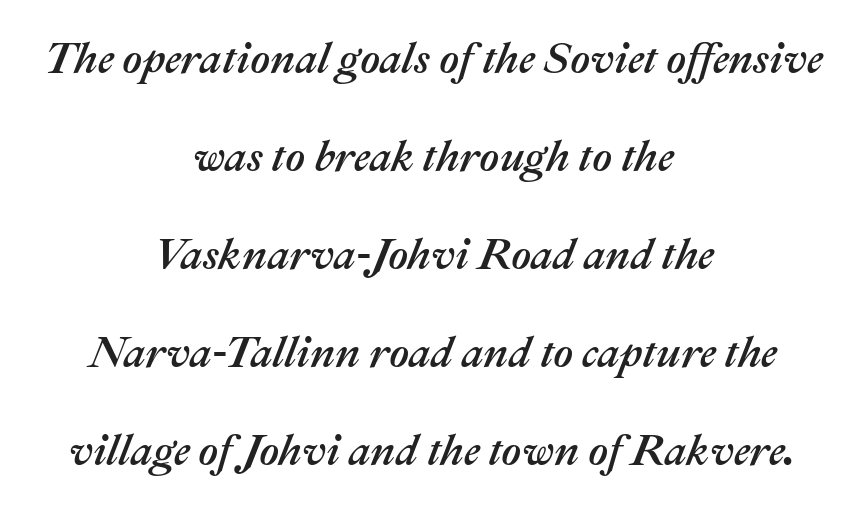
The image shows 43 px text type, italic (leaning right); set centered, loose line spacing (2.28x), normal letter spacing, not underlined; medium stroke contrast and a medium x-height.
